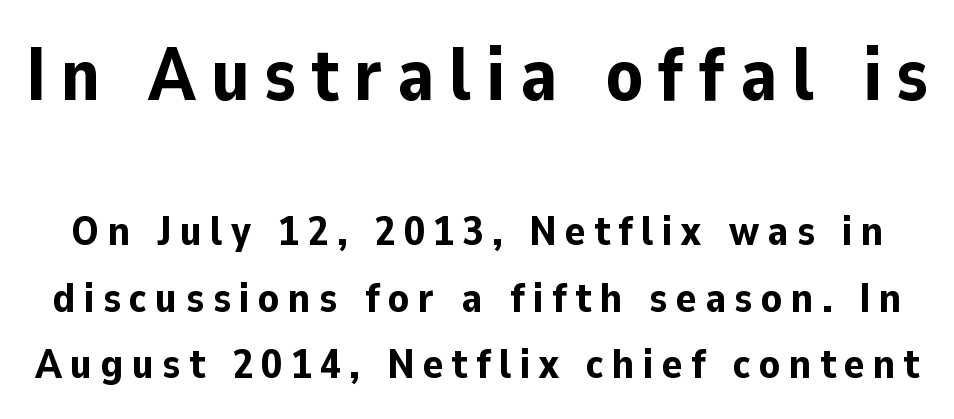
{"serif": "no", "italic": "no", "bold": "yes", "weight": "bold", "width": "normal", "stroke_contrast": "low", "x_height": "medium", "monospaced": "no", "underline": "no", "line_spacing": "normal", "line_spacing_ratio": 1.59, "letter_spacing": "wide", "letter_spacing_em": 0.2, "larger_block": "first", "size_ratio": 1.76, "glyph_px": 74}
